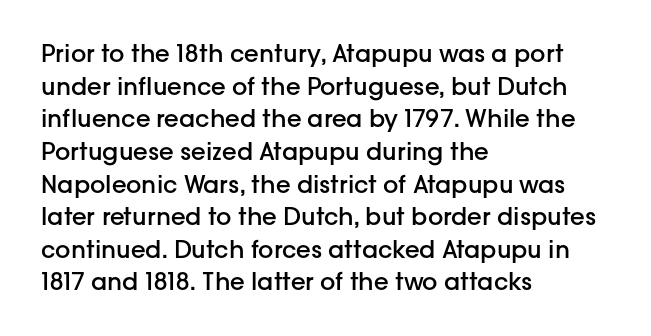
{"italic": "no", "bold": "semi", "underline": "no", "align": "left", "line_spacing": "normal", "line_spacing_ratio": 1.36, "letter_spacing": "normal", "letter_spacing_em": 0.0, "glyph_px": 24}
